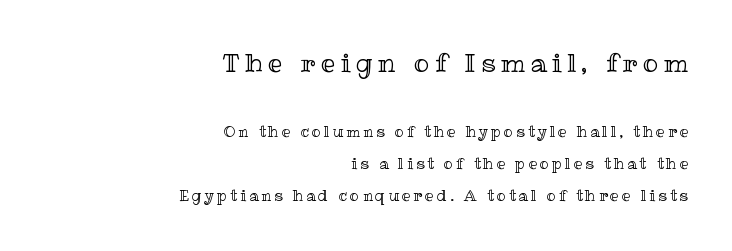
Q: Is the text italic (slanted)? A: No, it is upright.
Q: Is the text underlined? A: No.
Q: How is the paragraph aligned? A: Right-aligned.
Q: Is the spacing between letters normal or unusually wide? A: Unusually wide.
Q: Is the spacing between lines tight, normal or loose? A: Loose.
Q: Which block of text is set in a larger size, the first (top) or the second (bottom)? A: The first (top) one.
